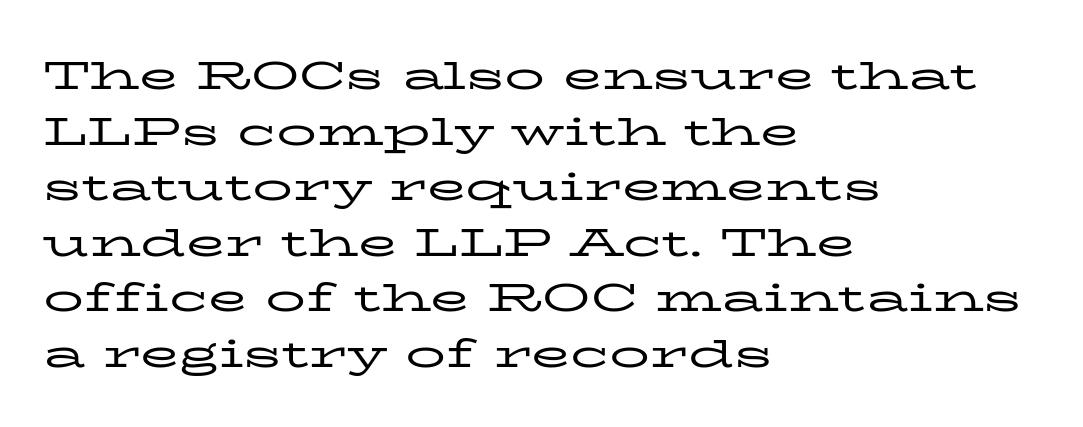
Q: Is the text bold? A: No.
Q: Is the text italic (slanted)? A: No, it is upright.
Q: Is the typeface a serif or a sans-serif typeface? A: Serif.
Q: Is the text underlined? A: No.
Q: How is the paragraph aligned? A: Left-aligned.
Q: Is the spacing between letters normal or unusually wide? A: Normal.
Q: Is the spacing between lines tight, normal or loose? A: Normal.
Q: Width (condensed, normal, or wide)? A: Wide.
Q: Stroke contrast? A: Low.
Q: x-height? A: Medium.
Q: Monospaced? A: No.
